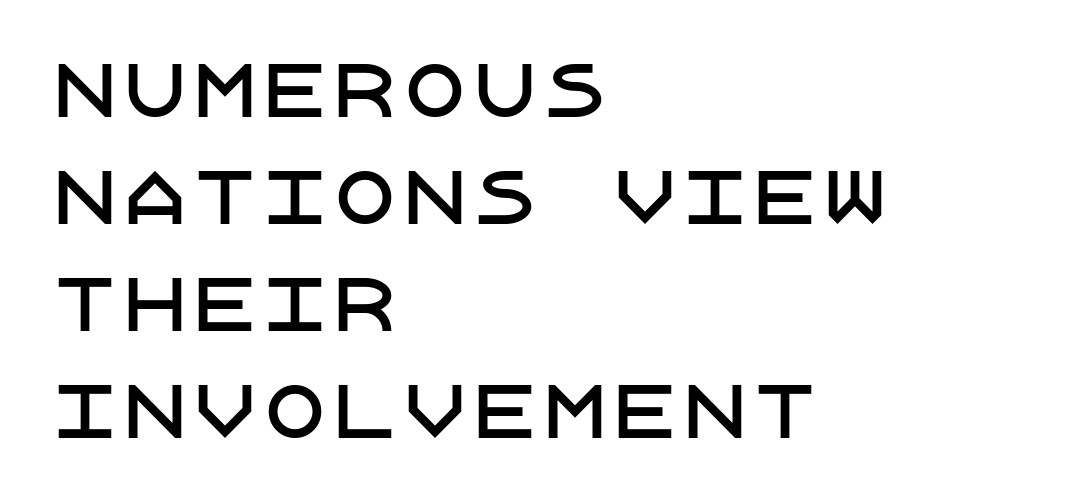
Q: Is the text italic (slanted)? A: No, it is upright.
Q: Is the typeface a serif or a sans-serif typeface? A: Sans-serif.
Q: Is the text underlined? A: No.
Q: How is the paragraph aligned? A: Left-aligned.
Q: Is the spacing between letters normal or unusually wide? A: Normal.
Q: Is the spacing between lines tight, normal or loose? A: Normal.
Q: Width (condensed, normal, or wide)? A: Normal.
Q: Stroke contrast? A: Low.
Q: x-height? A: Large.
